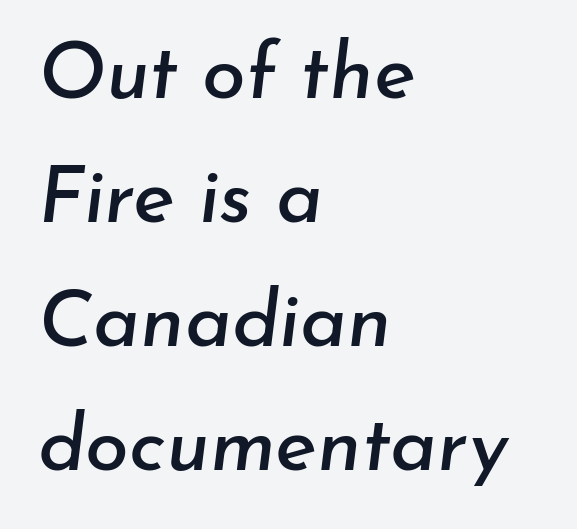
Anything drawn beneath the words? Only blank space. Quick note: interline space is typical. Every character sits at an angle, as italics do. Spacing verdict: proportional, widths tailored to each character. Is the block centered? No — it sits flush against the left margin.
